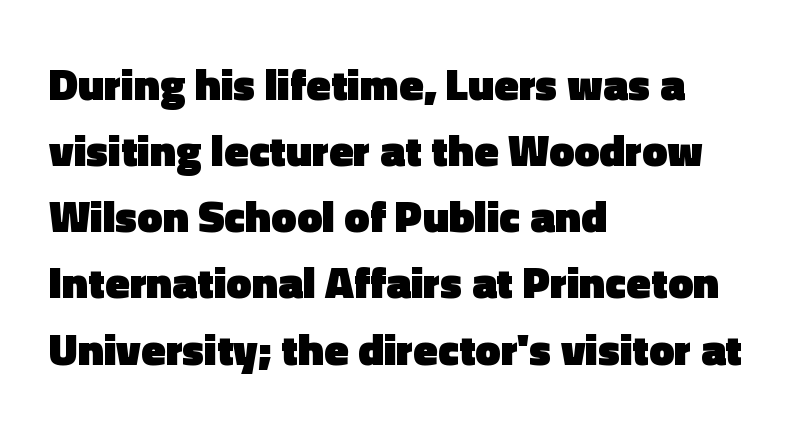
Q: Is the text bold? A: Yes.
Q: Is the text italic (slanted)? A: No, it is upright.
Q: Is the typeface a serif or a sans-serif typeface? A: Sans-serif.
Q: Is the text underlined? A: No.
Q: How is the paragraph aligned? A: Left-aligned.
Q: Is the spacing between letters normal or unusually wide? A: Normal.
Q: Is the spacing between lines tight, normal or loose? A: Normal.
Q: Width (condensed, normal, or wide)? A: Normal.
Q: x-height? A: Medium.
Q: Monospaced? A: No.
